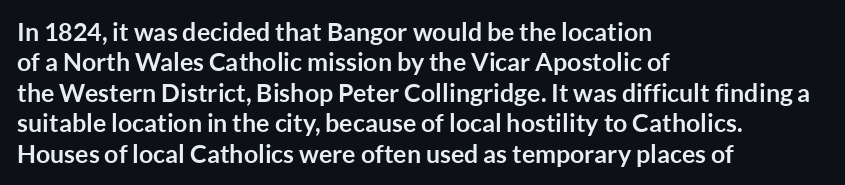
{"italic": "no", "bold": "yes", "underline": "no", "align": "left", "line_spacing_ratio": 1.22, "letter_spacing": "normal", "letter_spacing_em": 0.0, "glyph_px": 25}
